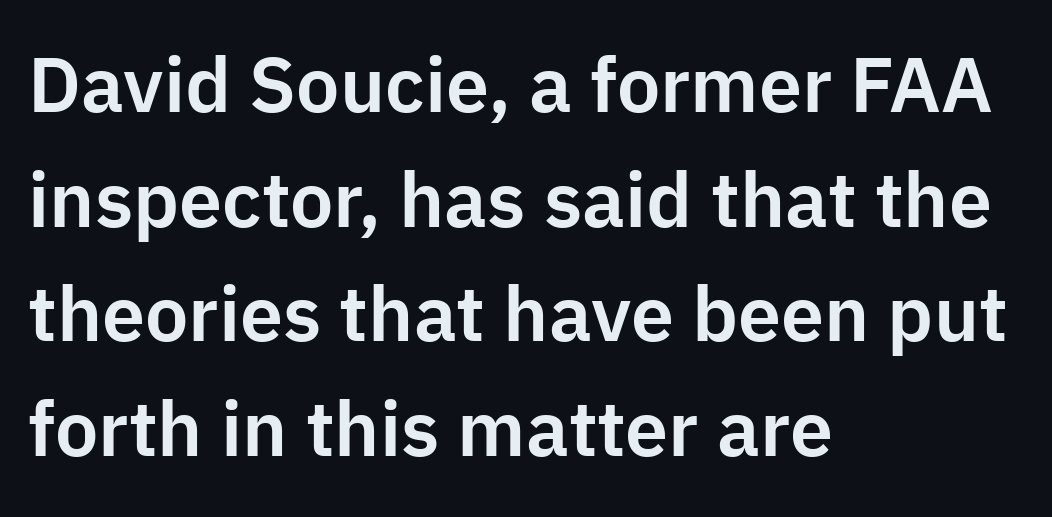
{"serif": "no", "italic": "no", "width": "normal", "stroke_contrast": "low", "x_height": "medium", "monospaced": "no", "underline": "no", "align": "left", "line_spacing": "normal", "line_spacing_ratio": 1.49, "letter_spacing": "normal", "letter_spacing_em": 0.0, "glyph_px": 77}
